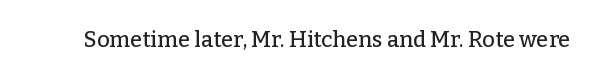
The image shows 22 px text type, upright; set normal letter spacing, not underlined.
